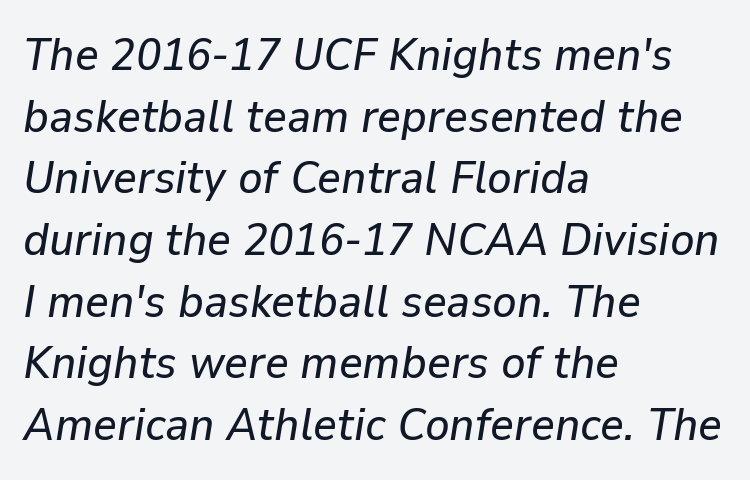
Q: Is the text italic (slanted)? A: Yes, it leans right by about 9 degrees.
Q: Is the text underlined? A: No.
Q: How is the paragraph aligned? A: Left-aligned.
Q: Is the spacing between letters normal or unusually wide? A: Normal.
Q: Is the spacing between lines tight, normal or loose? A: Normal.
Q: Width (condensed, normal, or wide)? A: Normal.
Q: Stroke contrast? A: Low.
Q: x-height? A: Medium.
Q: Monospaced? A: No.
